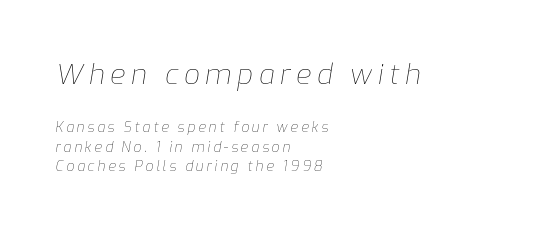
{"italic": "yes", "lean": "right", "slant_degrees": 9, "bold": "no", "weight": "thin", "width": "normal", "stroke_contrast": "low", "x_height": "medium", "monospaced": "no", "underline": "no", "align": "left", "line_spacing": "normal", "line_spacing_ratio": 1.41, "letter_spacing": "wide", "letter_spacing_em": 0.2, "larger_block": "first", "size_ratio": 2.0, "glyph_px": 28}
